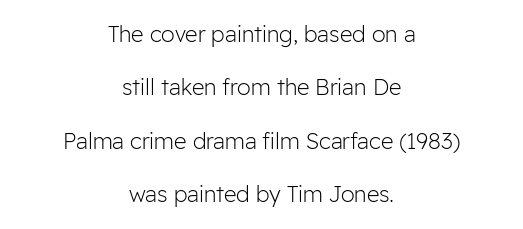
Successive baselines arrive slowly, with a big drop between each. Posture: vertical. Bare-footed words on every line. No extra tracking has been applied to these lines. The rag falls on both sides of this text block equally.
